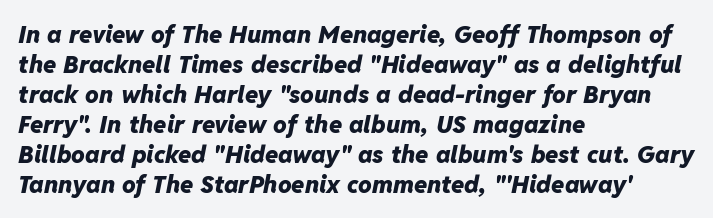
The image shows 24 px bold type, italic (leaning right); set left-aligned, normal line spacing (1.25x), normal letter spacing, not underlined.
